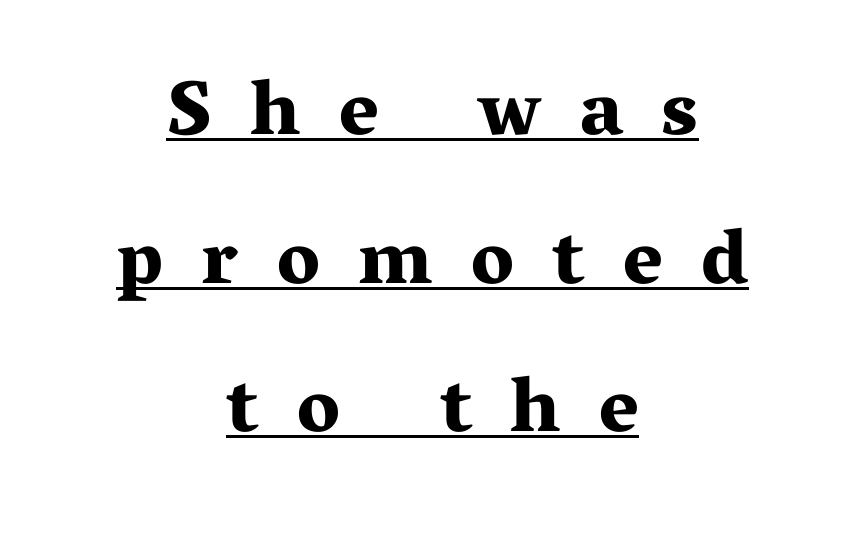
{"serif": "yes", "italic": "no", "bold": "yes", "weight": "bold", "width": "wide", "stroke_contrast": "medium", "x_height": "medium", "monospaced": "no", "underline": "yes", "align": "center", "line_spacing": "loose", "line_spacing_ratio": 1.93, "letter_spacing": "wide", "letter_spacing_em": 0.5, "glyph_px": 77}
